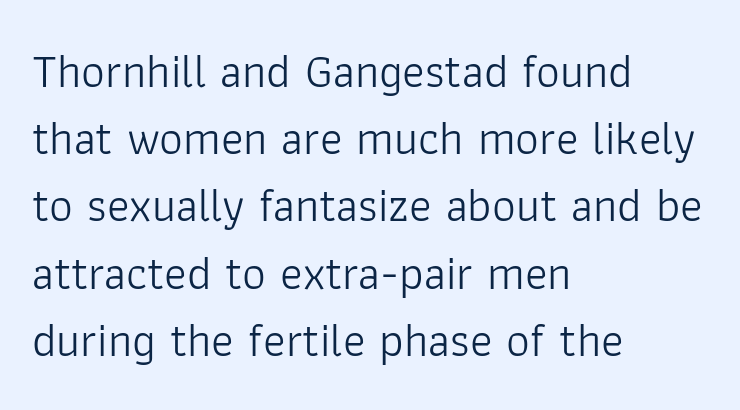
{"serif": "no", "italic": "no", "bold": "no", "weight": "light", "width": "normal", "stroke_contrast": "low", "x_height": "medium", "monospaced": "no", "underline": "no", "align": "left", "line_spacing": "normal", "line_spacing_ratio": 1.43, "letter_spacing": "normal", "letter_spacing_em": 0.0, "glyph_px": 47}
